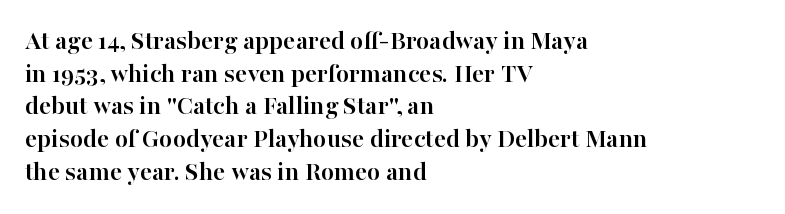
{"italic": "no", "bold": "yes", "underline": "no", "align": "left", "line_spacing_ratio": 1.21, "letter_spacing": "normal", "letter_spacing_em": 0.0, "glyph_px": 27}
